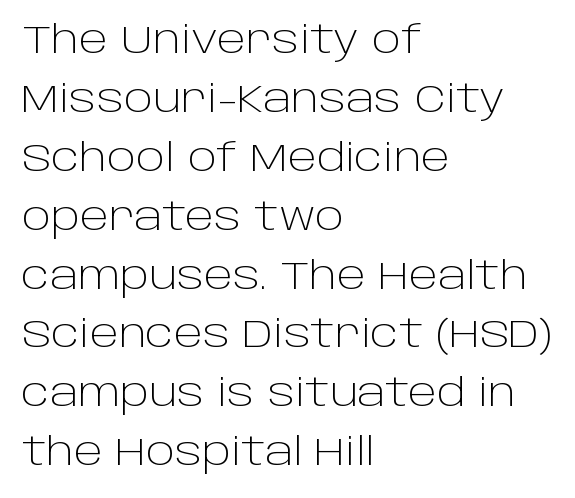
The image shows 39 px light sans-serif type, upright; set left-aligned, normal line spacing (1.51x), normal letter spacing, not underlined; low stroke contrast and a large x-height.
